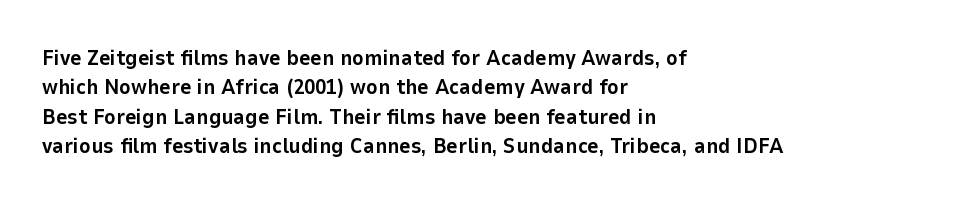
Q: Is the text bold? A: Yes.
Q: Is the text italic (slanted)? A: No, it is upright.
Q: Is the text underlined? A: No.
Q: How is the paragraph aligned? A: Left-aligned.
Q: Is the spacing between letters normal or unusually wide? A: Normal.
Q: Is the spacing between lines tight, normal or loose? A: Normal.
